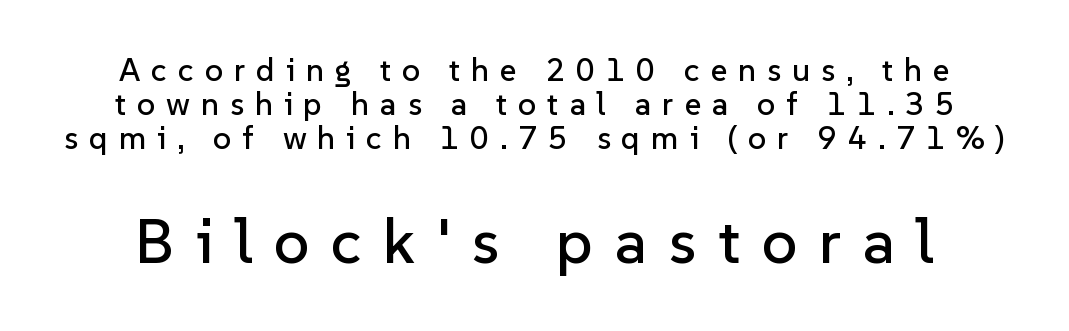
{"serif": "no", "italic": "no", "width": "normal", "stroke_contrast": "low", "x_height": "medium", "monospaced": "no", "underline": "no", "line_spacing": "tight", "line_spacing_ratio": 1.06, "letter_spacing": "wide", "letter_spacing_em": 0.34, "larger_block": "second", "size_ratio": 1.97, "glyph_px": 63}
